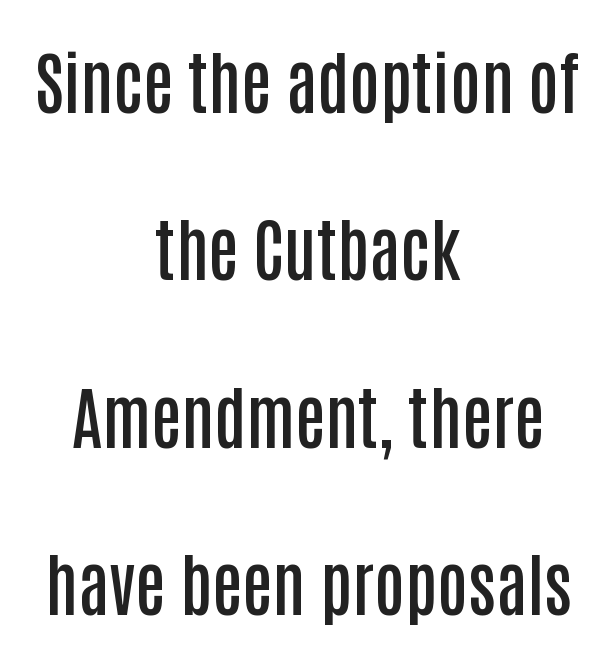
The image shows 68 px semibold, condensed sans-serif type, upright; set centered, loose line spacing (2.46x), normal letter spacing, not underlined; low stroke contrast and a large x-height.
